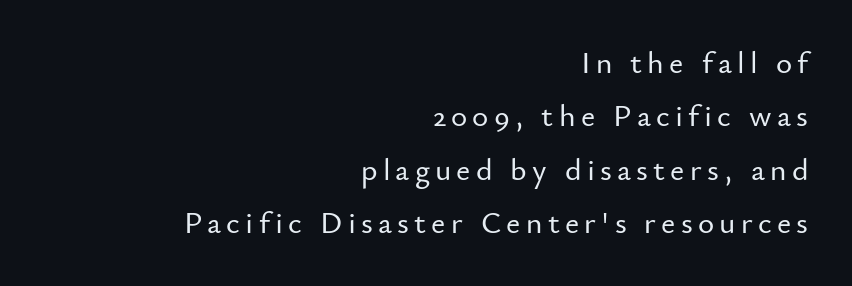
The image shows 31 px sans-serif type, upright; set right-aligned, line spacing 1.72x, not underlined; low stroke contrast and a small x-height.
